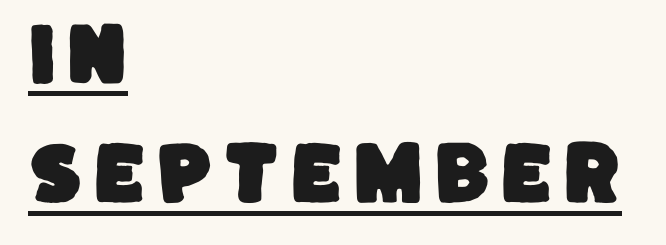
The image shows 69 px sans-serif type; set left-aligned, line spacing 1.73x, underlined; low stroke contrast and a large x-height.
